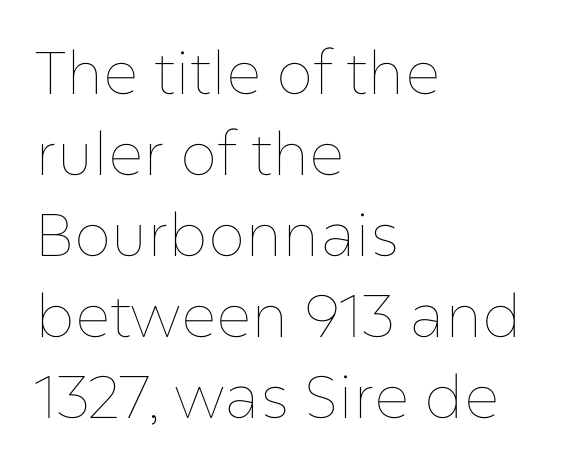
{"italic": "no", "bold": "no", "weight": "thin", "width": "normal", "stroke_contrast": "low", "x_height": "medium", "monospaced": "no", "underline": "no", "align": "left", "line_spacing": "normal", "line_spacing_ratio": 1.35, "letter_spacing": "normal", "letter_spacing_em": 0.0, "glyph_px": 60}
